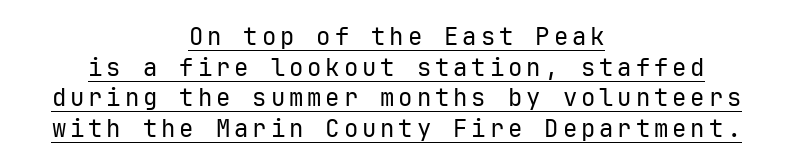
Short and long lines alike share a common midpoint. Normally led — the rows are evenly, conventionally spaced. Posture: vertical. The weight would be labelled regular, book, light, or lighter still.
